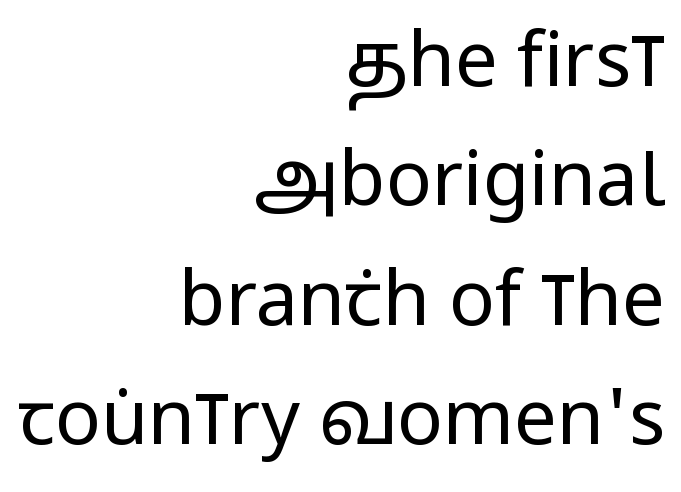
The image shows 76 px regular-weight, condensed sans-serif type, upright; set right-aligned, normal line spacing (1.57x), normal letter spacing, not underlined; low stroke contrast and a large x-height.
